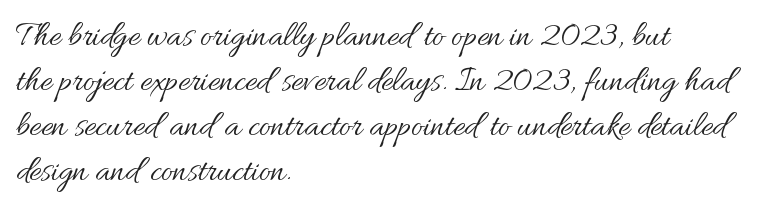
{"bold": "no", "weight": "regular", "width": "normal", "stroke_contrast": "medium", "x_height": "small", "monospaced": "no", "underline": "no", "align": "left", "line_spacing": "normal", "line_spacing_ratio": 1.29, "letter_spacing": "normal", "letter_spacing_em": 0.0, "glyph_px": 35}
